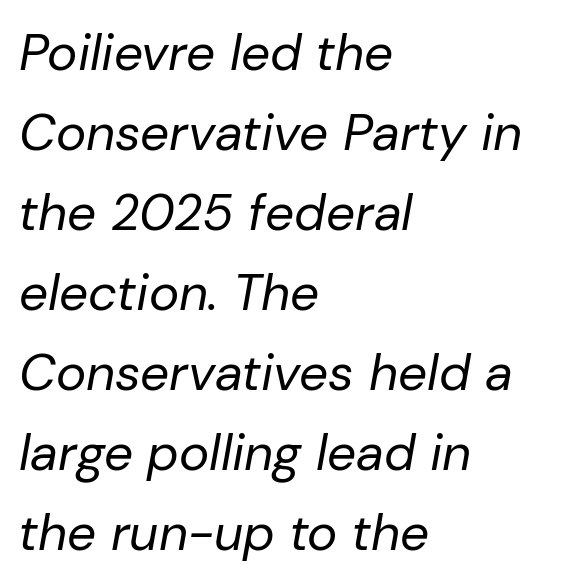
Q: Is the text bold? A: No.
Q: Is the text italic (slanted)? A: Yes, it leans right by about 10 degrees.
Q: Is the text underlined? A: No.
Q: How is the paragraph aligned? A: Left-aligned.
Q: Is the spacing between letters normal or unusually wide? A: Normal.
Q: Is the spacing between lines tight, normal or loose? A: Normal.
Q: Width (condensed, normal, or wide)? A: Normal.
Q: Stroke contrast? A: Low.
Q: x-height? A: Medium.
Q: Monospaced? A: No.
